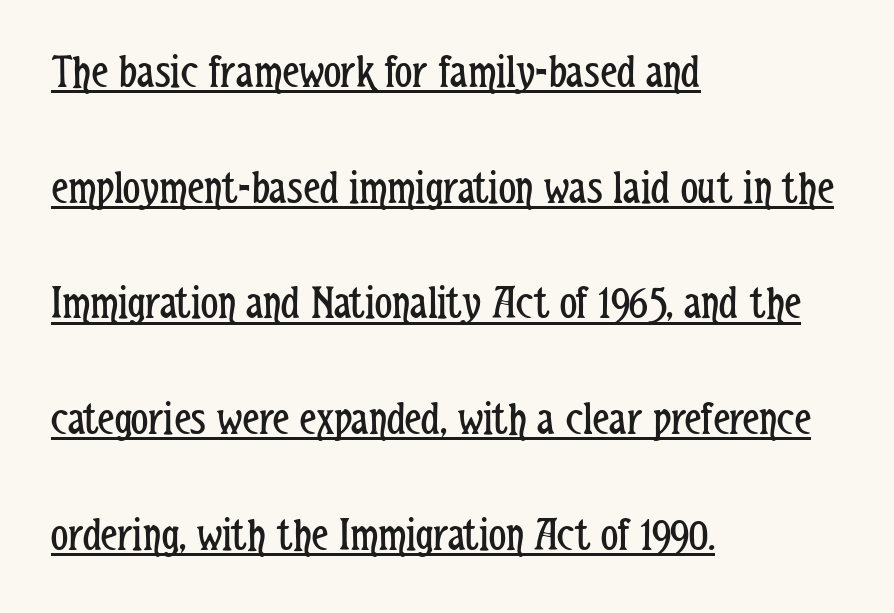
The sample's only ornament is a line tracing under the words. Successive baselines arrive slowly, with a big drop between each. Ink coverage per letter is moderate at most. Is the letter spacing exaggerated? No — it looks like the ordinary default. No feet cap the strokes, marking this as sans-serif type.
